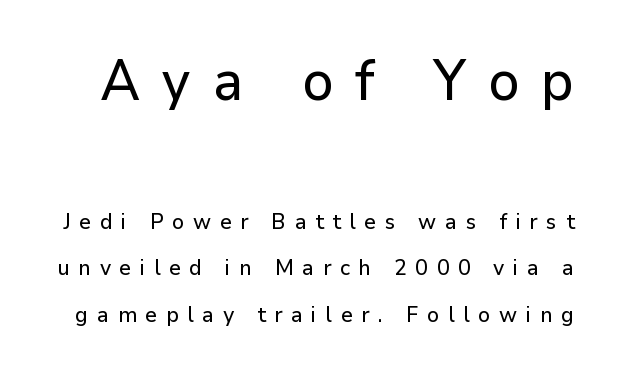
{"serif": "no", "italic": "no", "width": "normal", "stroke_contrast": "low", "x_height": "medium", "monospaced": "no", "underline": "no", "line_spacing": "loose", "line_spacing_ratio": 2.11, "letter_spacing": "wide", "letter_spacing_em": 0.39, "larger_block": "first", "size_ratio": 2.55, "glyph_px": 56}
